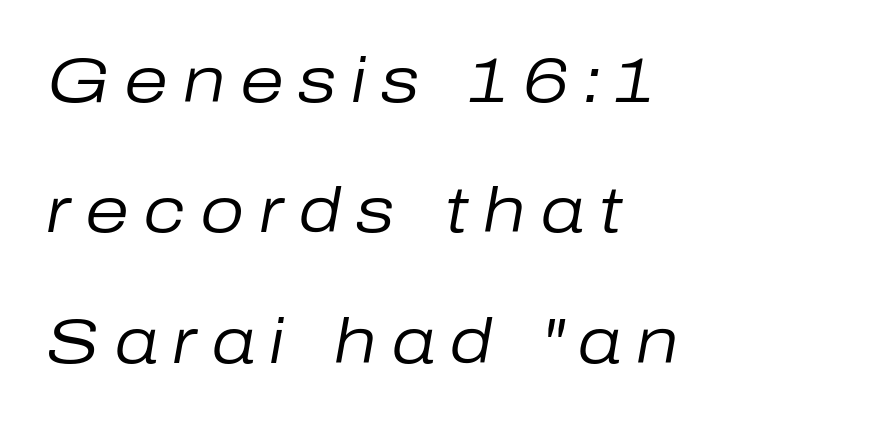
Would a proofreader flag this as italicized? Yes. Each row of text sits above clean, open space. The setting favours the left margin, as ordinary paragraphs usually do. The passage shown is typed in a proportional face where columns would drift.
